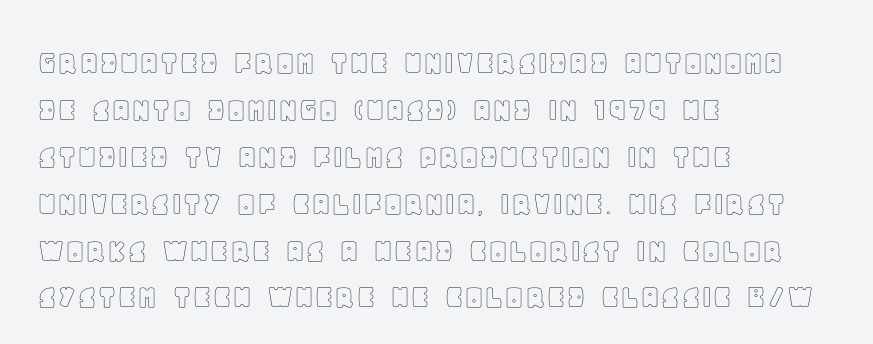
{"italic": "no", "width": "normal", "x_height": "large", "monospaced": "no", "underline": "no", "align": "left", "line_spacing": "normal", "line_spacing_ratio": 1.34, "letter_spacing": "normal", "letter_spacing_em": 0.0, "glyph_px": 35}
